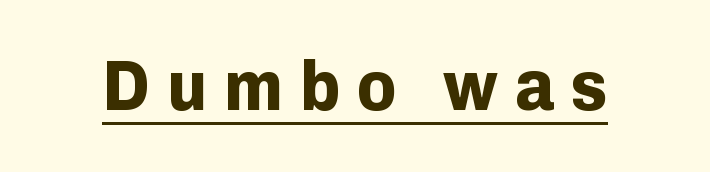
Q: Is the text bold? A: Yes.
Q: Is the text italic (slanted)? A: No, it is upright.
Q: Is the typeface a serif or a sans-serif typeface? A: Sans-serif.
Q: Is the text underlined? A: Yes.
Q: Is the spacing between letters normal or unusually wide? A: Unusually wide.
Q: Width (condensed, normal, or wide)? A: Normal.
Q: Stroke contrast? A: Low.
Q: x-height? A: Medium.
Q: Monospaced? A: No.
